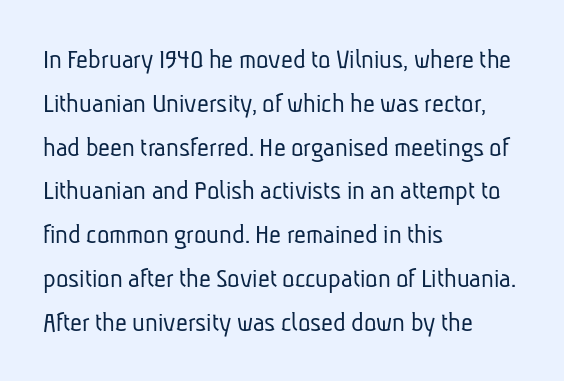
The image shows 29 px light, condensed sans-serif type; set left-aligned, normal line spacing (1.51x), normal letter spacing, not underlined; low stroke contrast and a medium x-height.
